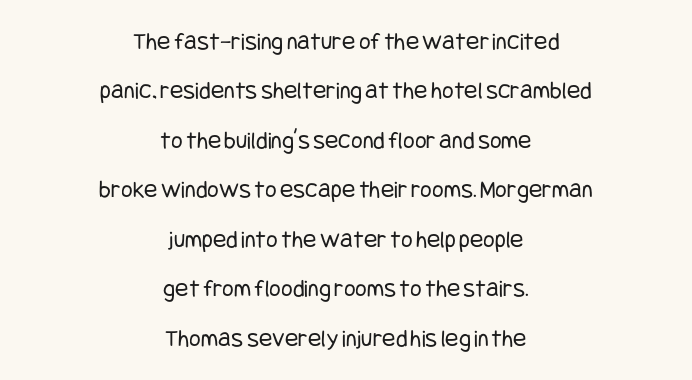
The image shows 25 px text type, upright; set centered, loose line spacing (1.98x), normal letter spacing, not underlined.
